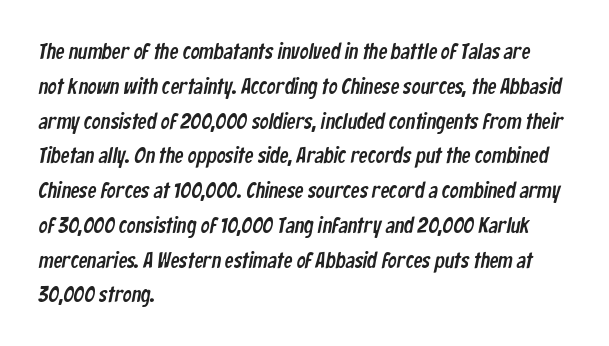
Check under the words: just untouched page. The rendering keeps characters at their native spacing. Successive baselines arrive at the customary interval. The typesetter chose a ragged-right arrangement here.
